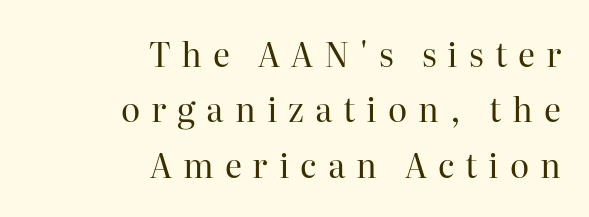
Note the varied advance widths — an 'i' is clearly narrower than an 'm'. Substantial extra tracking has been applied to these lines. Successive baselines arrive at the customary interval. Stem width sits at or under what a default text font uses.
